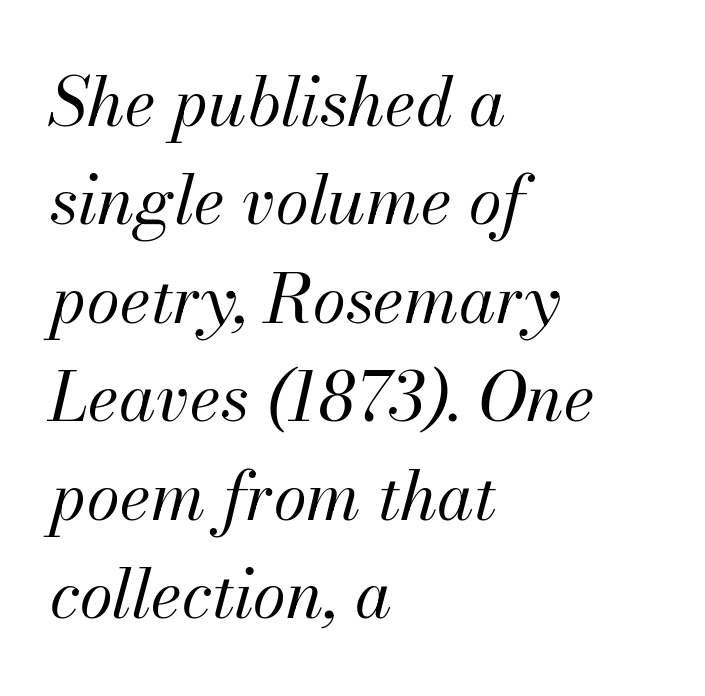
Q: Is the text bold? A: No.
Q: Is the text italic (slanted)? A: Yes, it leans right by about 13 degrees.
Q: Is the text underlined? A: No.
Q: How is the paragraph aligned? A: Left-aligned.
Q: Is the spacing between letters normal or unusually wide? A: Normal.
Q: Is the spacing between lines tight, normal or loose? A: Normal.
Q: Width (condensed, normal, or wide)? A: Normal.
Q: Stroke contrast? A: Medium.
Q: x-height? A: Small.
Q: Monospaced? A: No.
